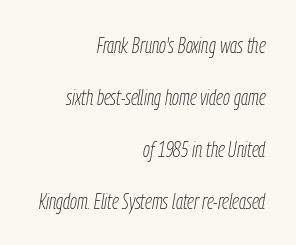
A flush-right, rag-left setting is used for this passage. Bare-footed words on every line. The passage shown leans; its letterforms are oblique. Regarding leading, the lines here are spaced well apart. Honestly, the letter spacing is just normal — you wouldn't notice it.
